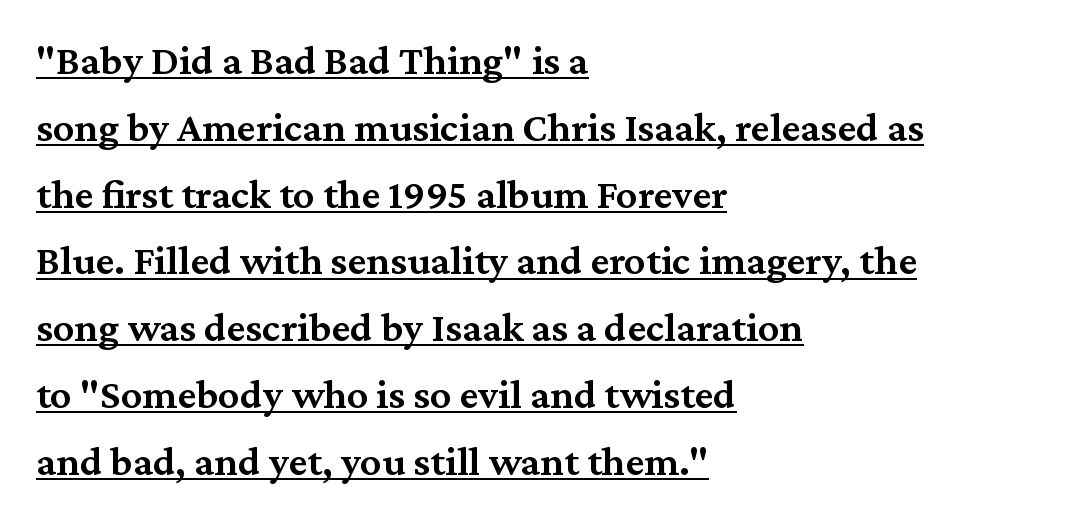
{"serif": "yes", "italic": "no", "bold": "semi", "weight": "semibold", "width": "normal", "stroke_contrast": "medium", "x_height": "medium", "monospaced": "no", "underline": "yes", "align": "left", "line_spacing": "normal", "line_spacing_ratio": 1.59, "letter_spacing": "normal", "letter_spacing_em": 0.0, "glyph_px": 42}
